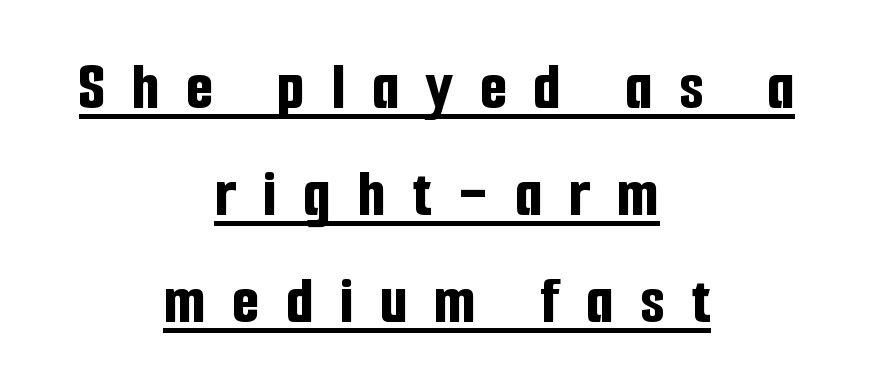
The image shows 70 px bold, condensed sans-serif type, upright; set centered, normal line spacing (1.53x), unusually wide letter spacing (+0.38 em), underlined; low stroke contrast and a medium x-height.
